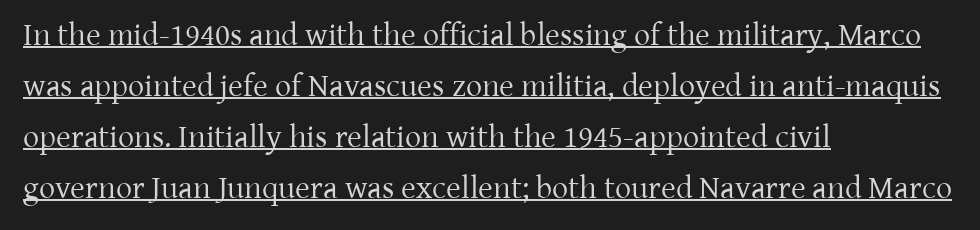
This sample uses plain, unmodified letter spacing. Vertical spacing — default. This reads as an unemphasized weight, regular at the heaviest. This rendering features underlined lettering. Character widths vary here, with narrow letters taking less room than wide ones.
